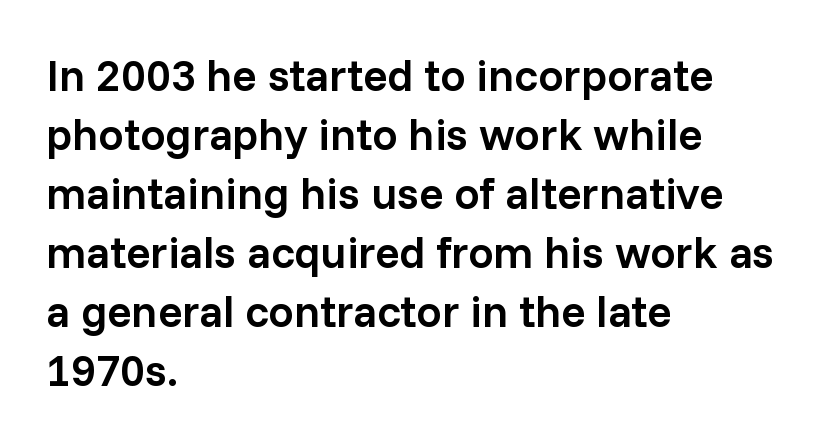
These lines sit exactly where default settings would place them. These lines were composed using upright roman letters. Think of a printed novel: that variable character pitch is what you see here. Type without underlining. The strokes are fattened partway — semibold, not bold.
